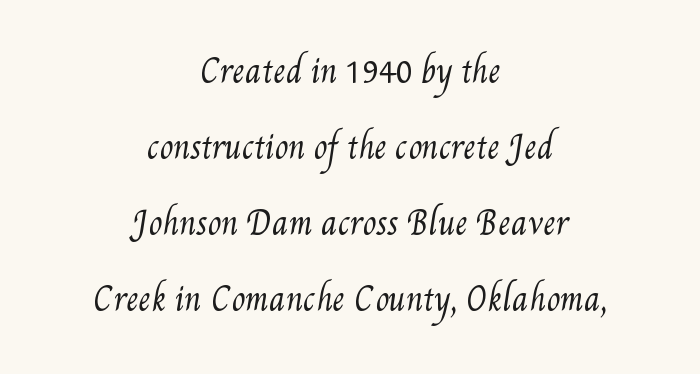
{"bold": "no", "weight": "regular", "width": "condensed", "stroke_contrast": "medium", "x_height": "small", "monospaced": "no", "underline": "no", "align": "center", "line_spacing": "loose", "line_spacing_ratio": 2.45, "letter_spacing": "normal", "letter_spacing_em": 0.0, "glyph_px": 31}
